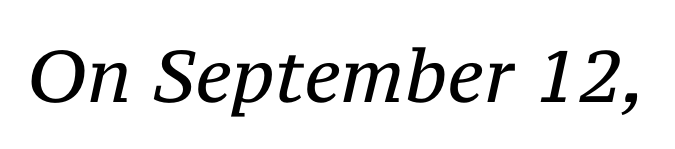
Designer's note — italics engaged. No extra ink here — the face is not bold. Look at the tracking — it's just the regular setting, nothing added. Little horizontal feet cap the strokes, marking this as serif type. No word sits above an underline. This sample has the flowing, uneven cadence of proportional lettering.
